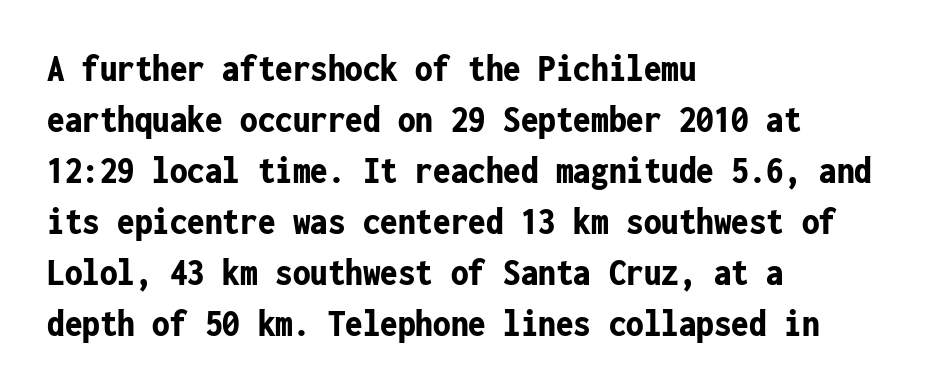
{"serif": "no", "italic": "no", "bold": "yes", "weight": "bold", "width": "condensed", "stroke_contrast": "low", "x_height": "medium", "monospaced": "yes", "underline": "no", "align": "left", "line_spacing": "normal", "line_spacing_ratio": 1.31, "letter_spacing": "normal", "letter_spacing_em": 0.0, "glyph_px": 39}
